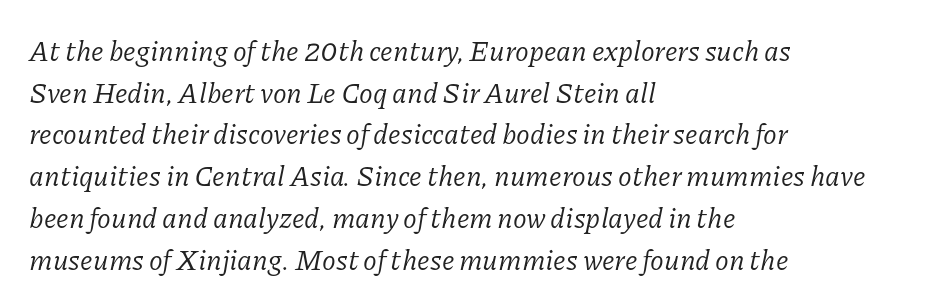
The image shows 28 px regular-weight serif type, italic (leaning right); set left-aligned, normal line spacing (1.49x), normal letter spacing, not underlined; low stroke contrast and a medium x-height.
